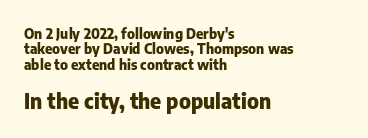
{"italic": "no", "bold": "yes", "underline": "no", "align": "left", "line_spacing": "tight", "line_spacing_ratio": 1.1, "letter_spacing": "normal", "letter_spacing_em": 0.0, "larger_block": "second", "size_ratio": 1.5, "glyph_px": 21}
